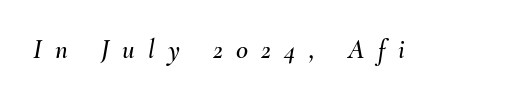
Q: Is the text italic (slanted)? A: Yes, it leans right by about 10 degrees.
Q: Is the text underlined? A: No.
Q: Is the spacing between letters normal or unusually wide? A: Unusually wide.
